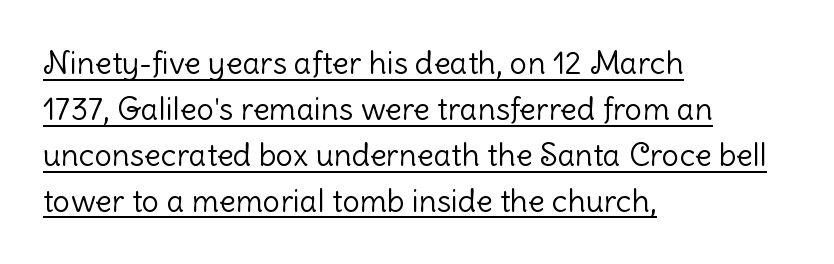
The image shows 31 px light sans-serif type, upright; set left-aligned, normal line spacing (1.48x), normal letter spacing, underlined; low stroke contrast and a medium x-height.
